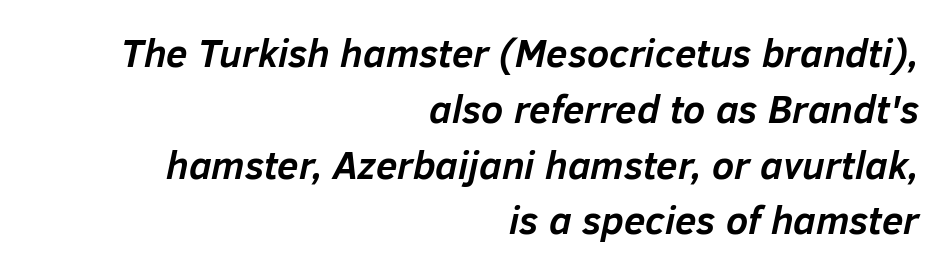
{"italic": "yes", "lean": "right", "slant_degrees": 12, "bold": "yes", "weight": "semibold", "width": "normal", "stroke_contrast": "low", "x_height": "medium", "monospaced": "no", "underline": "no", "align": "right", "line_spacing": "normal", "line_spacing_ratio": 1.43, "letter_spacing": "normal", "letter_spacing_em": 0.0, "glyph_px": 39}
